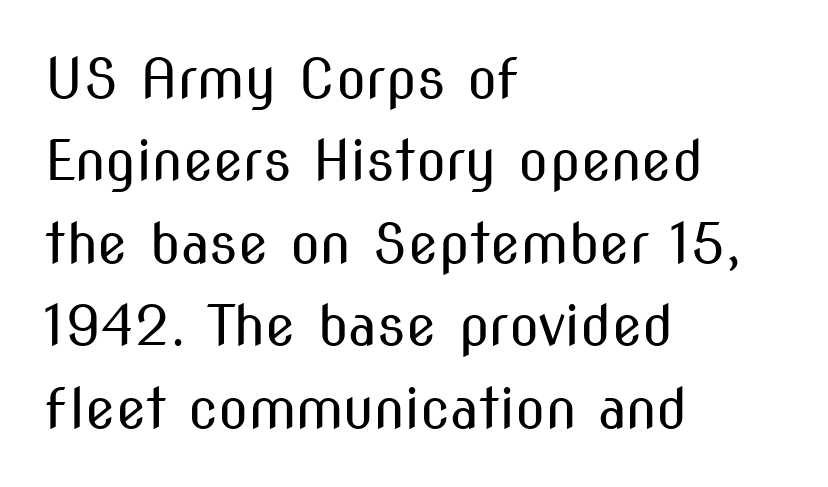
Q: Is the text bold? A: No.
Q: Is the text italic (slanted)? A: No, it is upright.
Q: Is the typeface a serif or a sans-serif typeface? A: Sans-serif.
Q: Is the text underlined? A: No.
Q: How is the paragraph aligned? A: Left-aligned.
Q: Is the spacing between letters normal or unusually wide? A: Normal.
Q: Is the spacing between lines tight, normal or loose? A: Normal.
Q: Width (condensed, normal, or wide)? A: Condensed.
Q: Stroke contrast? A: Medium.
Q: x-height? A: Medium.
Q: Monospaced? A: No.
